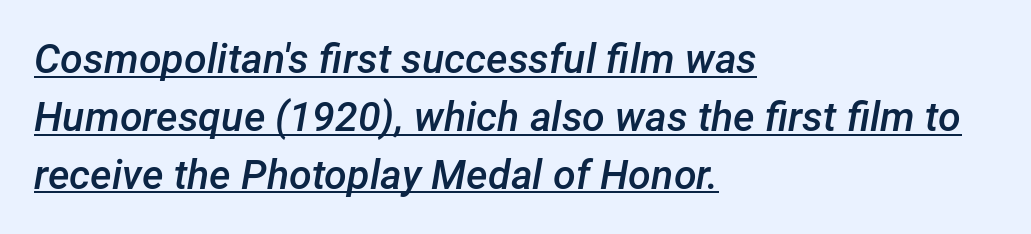
{"italic": "yes", "lean": "right", "slant_degrees": 12, "bold": "semi", "weight": "semibold", "width": "normal", "stroke_contrast": "low", "x_height": "medium", "monospaced": "no", "underline": "yes", "align": "left", "line_spacing": "normal", "line_spacing_ratio": 1.41, "letter_spacing": "normal", "letter_spacing_em": 0.0, "glyph_px": 41}
